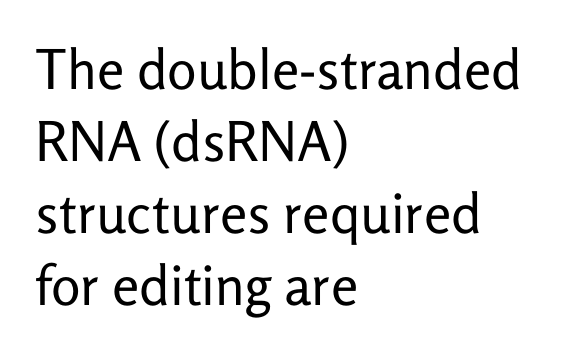
The image shows 55 px regular-weight sans-serif type, upright; set left-aligned, normal line spacing (1.31x), normal letter spacing, not underlined; low stroke contrast and a medium x-height.
